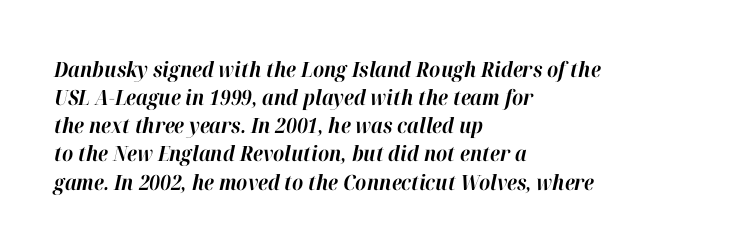
The paragraph has a hard left edge and a soft right edge. This rendering leaves character spacing at its baseline value. Bare-footed words on every line. A typesetter would call this leading conventional body-copy spacing. As a designer I'd log this as weight 700, bold.
